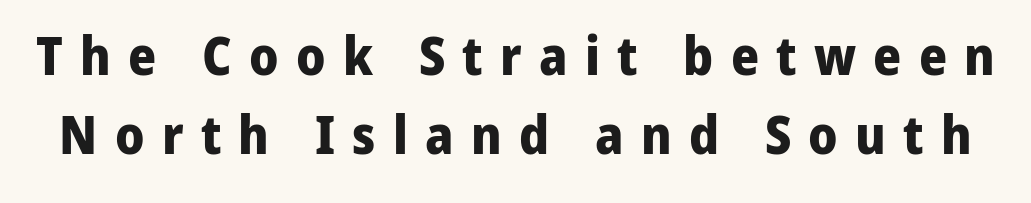
Q: Is the text bold? A: Yes.
Q: Is the text italic (slanted)? A: No, it is upright.
Q: Is the typeface a serif or a sans-serif typeface? A: Sans-serif.
Q: Is the text underlined? A: No.
Q: Is the spacing between letters normal or unusually wide? A: Unusually wide.
Q: Is the spacing between lines tight, normal or loose? A: Normal.
Q: Width (condensed, normal, or wide)? A: Normal.
Q: Stroke contrast? A: Low.
Q: x-height? A: Medium.
Q: Monospaced? A: No.
